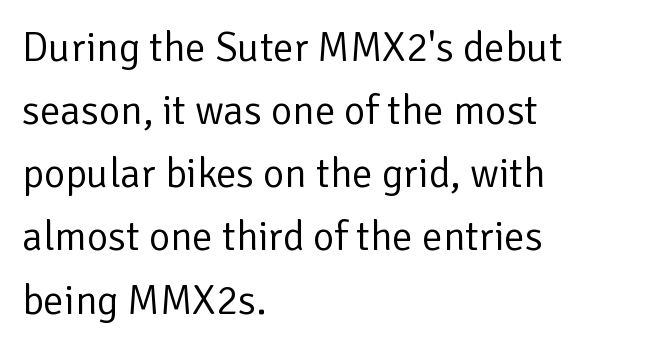
Q: Is the text bold? A: No.
Q: Is the text italic (slanted)? A: No, it is upright.
Q: Is the typeface a serif or a sans-serif typeface? A: Sans-serif.
Q: Is the text underlined? A: No.
Q: How is the paragraph aligned? A: Left-aligned.
Q: Is the spacing between letters normal or unusually wide? A: Normal.
Q: Is the spacing between lines tight, normal or loose? A: Normal.
Q: Width (condensed, normal, or wide)? A: Normal.
Q: Stroke contrast? A: Low.
Q: x-height? A: Medium.
Q: Monospaced? A: No.
